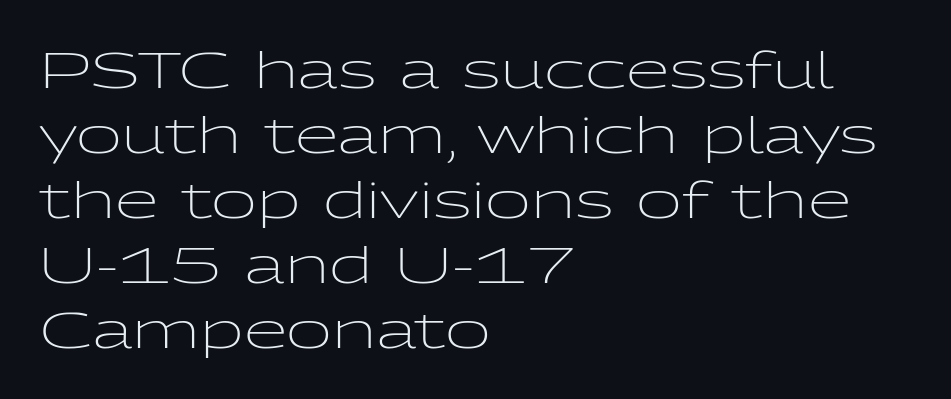
The line texture is even and compact thanks to regular tracking. Line beginnings align vertically; line endings do not. The font is comparable to plain body text, perhaps lighter. The rendering shows plain stroke endings on the letterforms — a sans-serif design.
